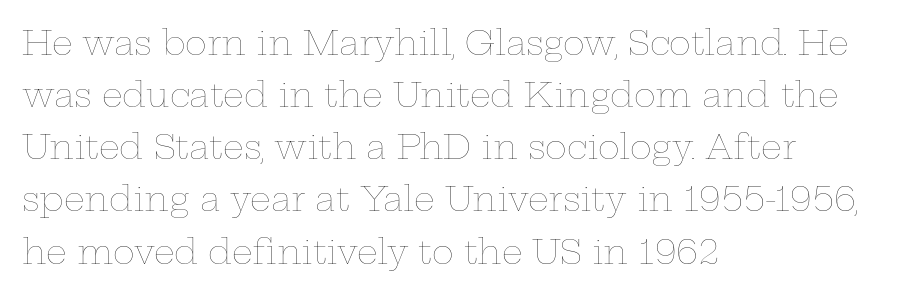
The image shows 33 px thin, wide type, upright; set left-aligned, normal line spacing (1.58x), normal letter spacing, not underlined; low stroke contrast and a medium x-height.
